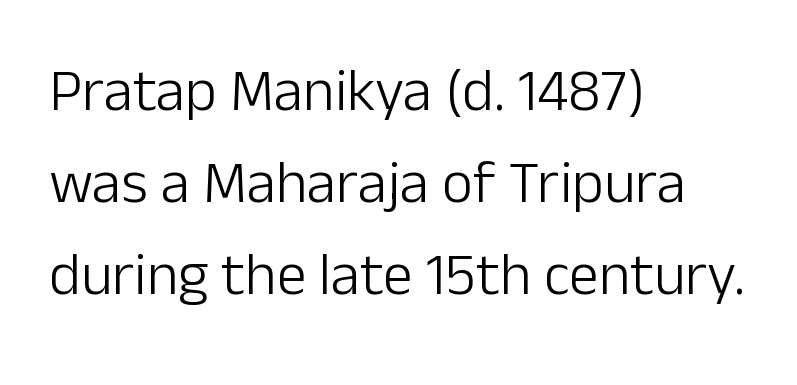
{"serif": "no", "italic": "no", "bold": "no", "weight": "light", "width": "normal", "stroke_contrast": "low", "x_height": "medium", "monospaced": "no", "underline": "no", "align": "left", "line_spacing": "normal", "line_spacing_ratio": 1.53, "letter_spacing": "normal", "letter_spacing_em": 0.0, "glyph_px": 60}
